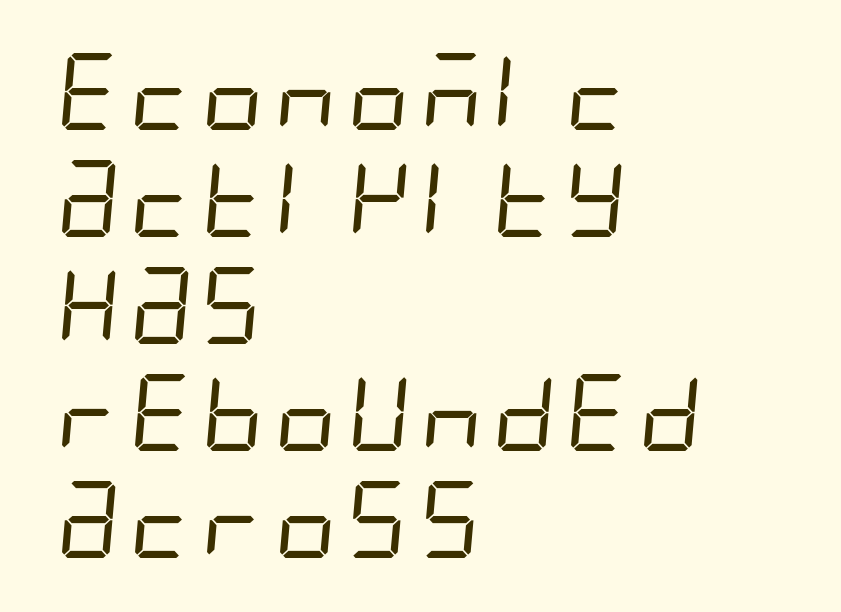
{"serif": "no", "bold": "no", "weight": "regular", "width": "condensed", "stroke_contrast": "low", "x_height": "large", "underline": "no", "align": "left", "line_spacing": "normal", "line_spacing_ratio": 1.39, "letter_spacing": "normal", "letter_spacing_em": 0.0, "glyph_px": 77}
